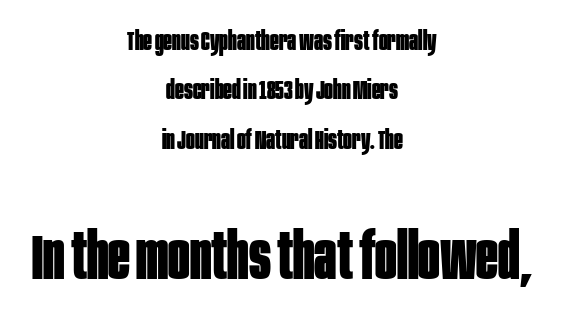
Character size in the trailing block exceeds that of the leading block. A sans-serif font was chosen for this passage. Caption: standard tracking, unaltered. The rendering uses a bold face; every stroke is thick and dark. Ascenders rise straight up at ninety degrees.
